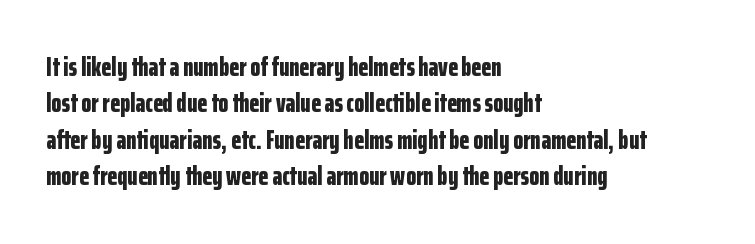
Characters remain perfectly vertical along every line. The passage is arranged the way most books set body copy — flush left. These lines sit exactly where default settings would place them. Nobody touched the tracking dial on this one. Descender tails drop into unmarked territory. Is the type bold? Yes — the strokes are clearly thick and heavy.
